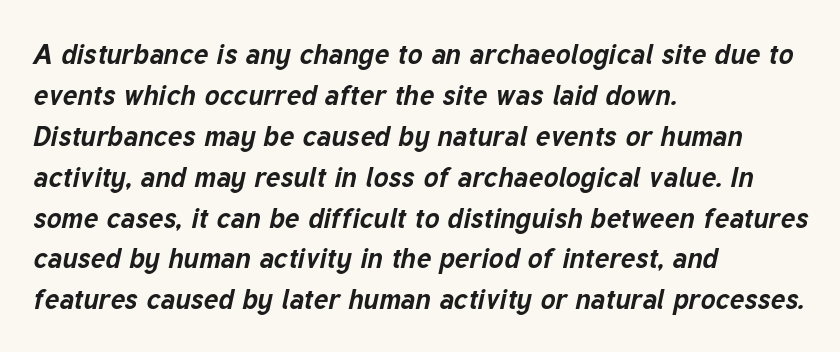
Q: Is the text bold? A: Yes.
Q: Is the text italic (slanted)? A: Yes, it leans right by about 12 degrees.
Q: Is the text underlined? A: No.
Q: How is the paragraph aligned? A: Left-aligned.
Q: Is the spacing between letters normal or unusually wide? A: Normal.
Q: Is the spacing between lines tight, normal or loose? A: Normal.
Q: Width (condensed, normal, or wide)? A: Normal.
Q: Stroke contrast? A: Low.
Q: x-height? A: Medium.
Q: Monospaced? A: No.
